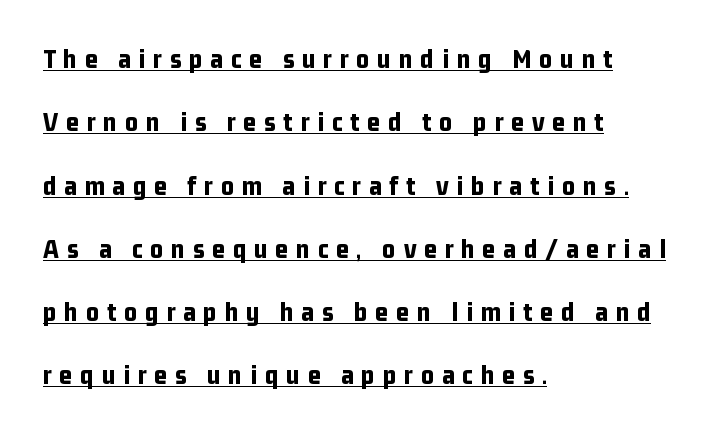
The image shows 28 px bold, condensed sans-serif type, upright; set left-aligned, loose line spacing (2.26x), unusually wide letter spacing (+0.28 em), underlined; low stroke contrast and a medium x-height.
